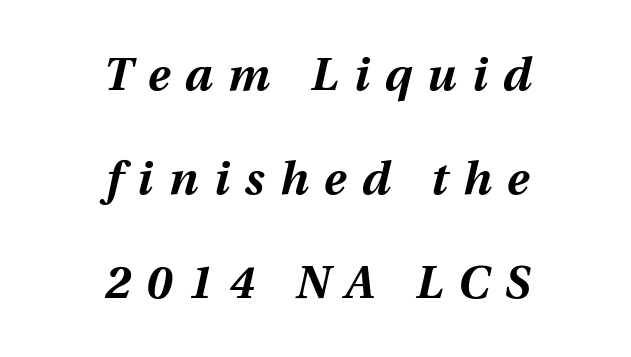
These lines stack symmetrically, like a column narrowing and widening about its center. A typesetter would call this heavily tracked-out type. Students, this is bold: see how much ink each stroke carries. If you drew a line through each stem, it would be angled.
